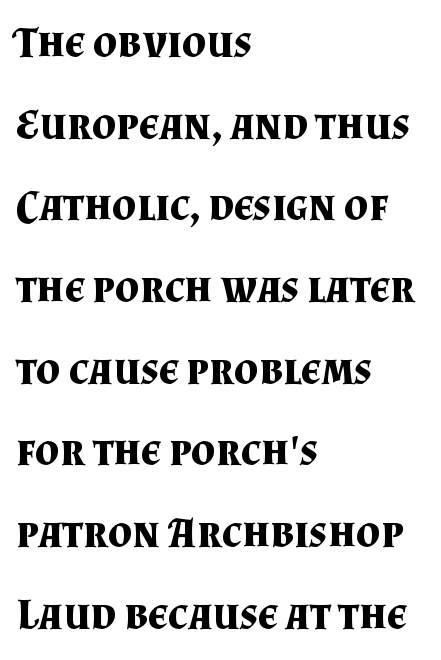
Q: Is the text bold? A: Yes.
Q: Is the text italic (slanted)? A: No, it is upright.
Q: Is the typeface a serif or a sans-serif typeface? A: Serif.
Q: Is the text underlined? A: No.
Q: How is the paragraph aligned? A: Left-aligned.
Q: Is the spacing between letters normal or unusually wide? A: Normal.
Q: Is the spacing between lines tight, normal or loose? A: Loose.
Q: Width (condensed, normal, or wide)? A: Normal.
Q: Stroke contrast? A: Medium.
Q: x-height? A: Small.
Q: Monospaced? A: No.
